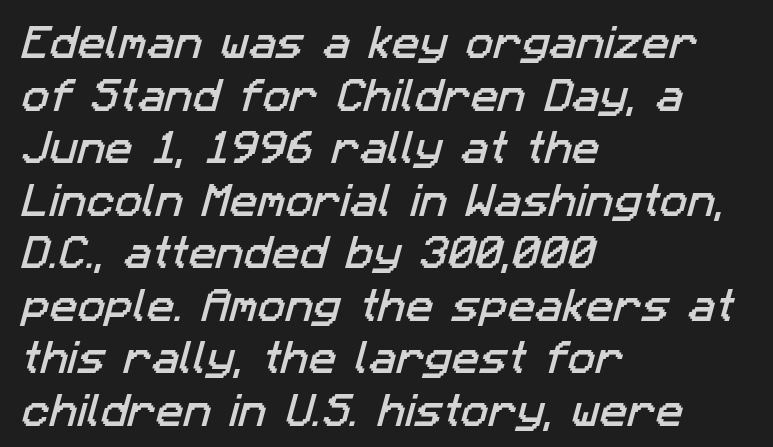
Q: Is the typeface a serif or a sans-serif typeface? A: Sans-serif.
Q: Is the text underlined? A: No.
Q: How is the paragraph aligned? A: Left-aligned.
Q: Is the spacing between letters normal or unusually wide? A: Normal.
Q: Is the spacing between lines tight, normal or loose? A: Normal.
Q: Width (condensed, normal, or wide)? A: Normal.
Q: Stroke contrast? A: Low.
Q: x-height? A: Medium.
Q: Monospaced? A: No.
